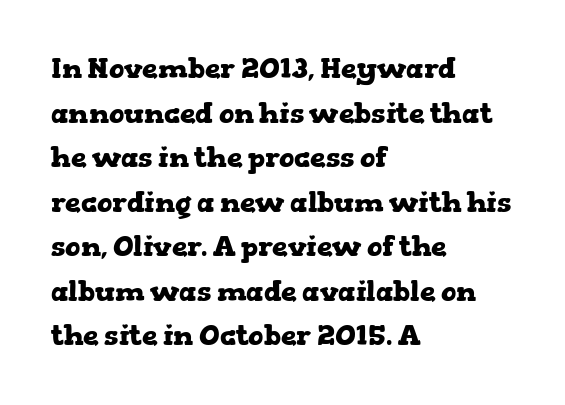
The image shows 28 px heavy, wide serif type, upright; set left-aligned, normal line spacing (1.59x), normal letter spacing, not underlined; low stroke contrast and a medium x-height.
